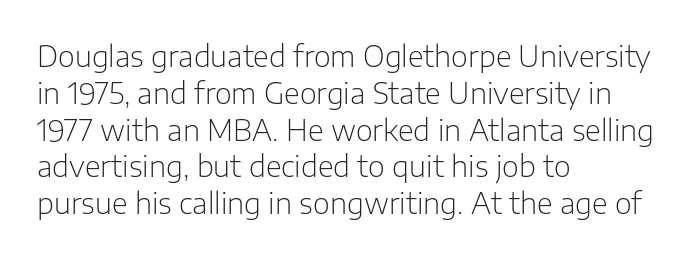
The image shows 29 px light sans-serif type, upright; set left-aligned, normal line spacing (1.27x), normal letter spacing, not underlined; low stroke contrast and a medium x-height.
